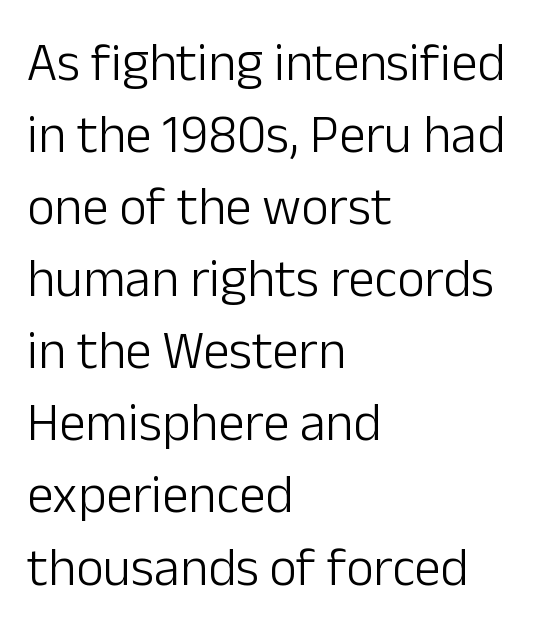
Q: Is the text bold? A: No.
Q: Is the text italic (slanted)? A: No, it is upright.
Q: Is the typeface a serif or a sans-serif typeface? A: Sans-serif.
Q: Is the text underlined? A: No.
Q: How is the paragraph aligned? A: Left-aligned.
Q: Is the spacing between letters normal or unusually wide? A: Normal.
Q: Is the spacing between lines tight, normal or loose? A: Normal.
Q: Width (condensed, normal, or wide)? A: Normal.
Q: Stroke contrast? A: Low.
Q: x-height? A: Medium.
Q: Monospaced? A: No.
